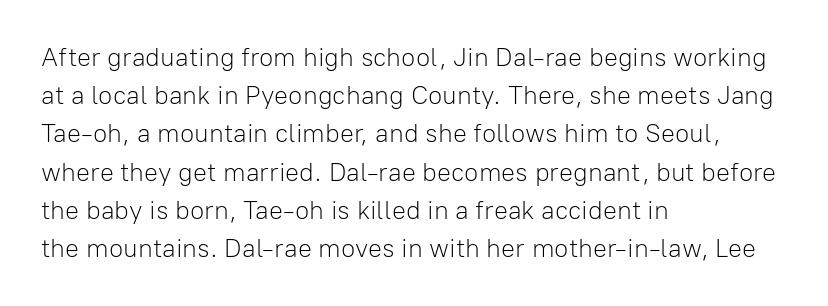
{"italic": "no", "bold": "no", "underline": "no", "align": "left", "line_spacing": "normal", "line_spacing_ratio": 1.47, "letter_spacing": "normal", "letter_spacing_em": 0.0, "glyph_px": 26}
